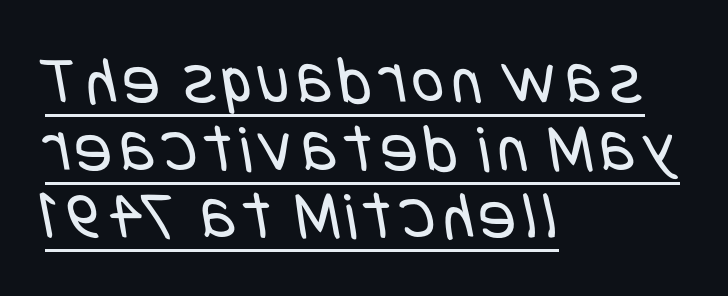
The image shows 69 px regular-weight, condensed sans-serif type; set left-aligned, tight line spacing (0.98x), underlined; low stroke contrast and a large x-height.
